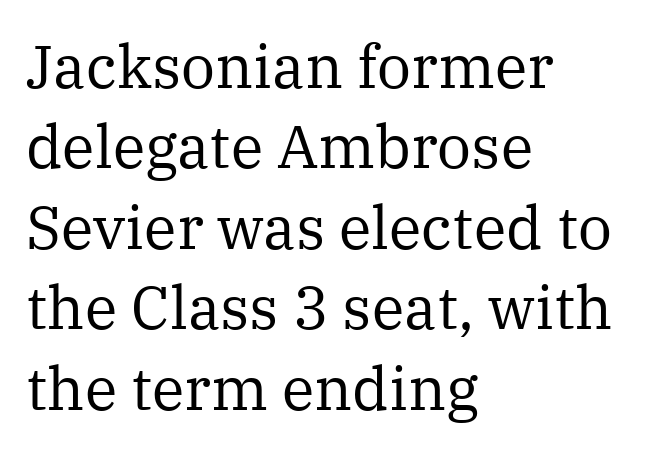
{"serif": "yes", "italic": "no", "bold": "no", "weight": "regular", "width": "normal", "stroke_contrast": "medium", "x_height": "medium", "monospaced": "no", "underline": "no", "align": "left", "line_spacing": "normal", "line_spacing_ratio": 1.34, "letter_spacing": "normal", "letter_spacing_em": 0.0, "glyph_px": 60}
